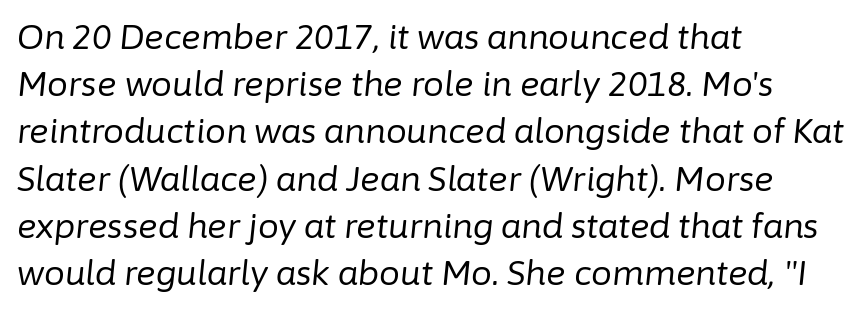
The image shows 33 px regular-weight type, italic (leaning right); set left-aligned, normal line spacing (1.43x), normal letter spacing, not underlined; low stroke contrast and a medium x-height.
